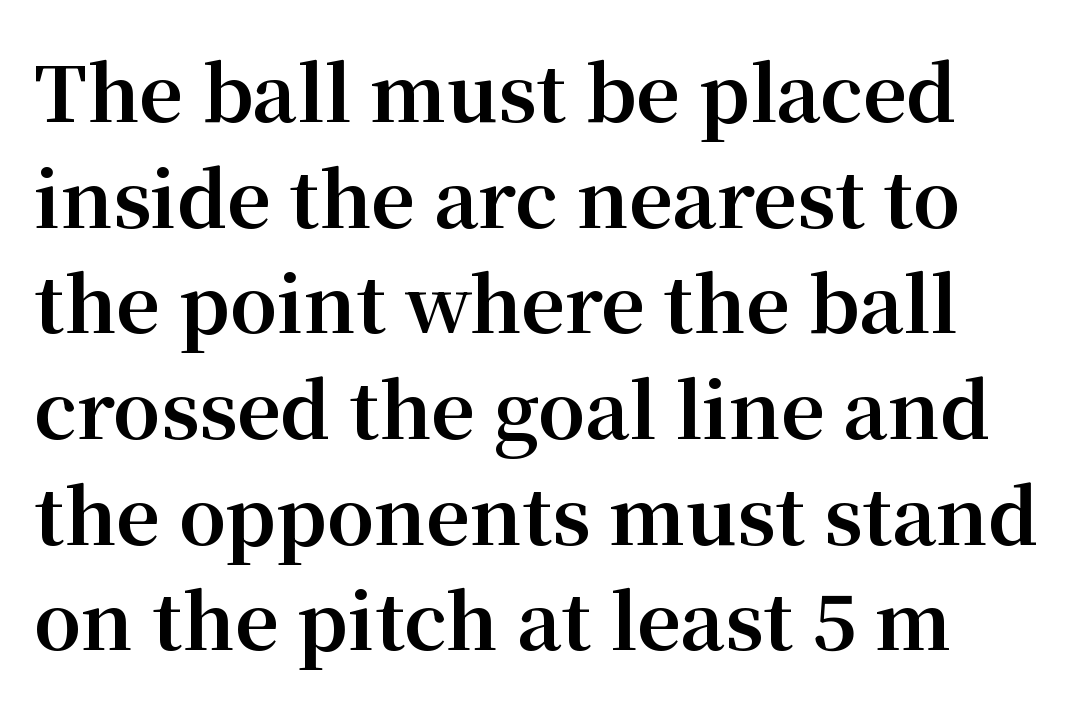
The image shows 76 px bold serif type, upright; set normal line spacing (1.39x), normal letter spacing, not underlined; medium stroke contrast and a medium x-height.
